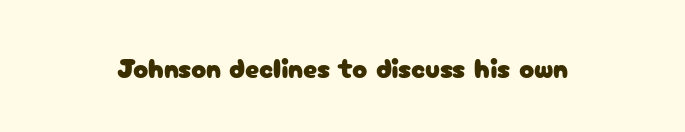
Q: Is the text italic (slanted)? A: No, it is upright.
Q: Is the typeface a serif or a sans-serif typeface? A: Sans-serif.
Q: Is the text underlined? A: No.
Q: Is the spacing between letters normal or unusually wide? A: Normal.
Q: Width (condensed, normal, or wide)? A: Normal.
Q: Stroke contrast? A: Low.
Q: x-height? A: Medium.
Q: Monospaced? A: No.
